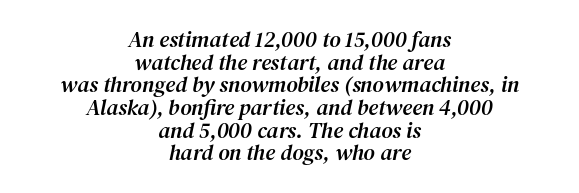
{"italic": "yes", "lean": "right", "slant_degrees": 12, "underline": "no", "align": "center", "line_spacing": "tight", "line_spacing_ratio": 1.03, "letter_spacing": "normal", "letter_spacing_em": 0.0, "glyph_px": 22}
